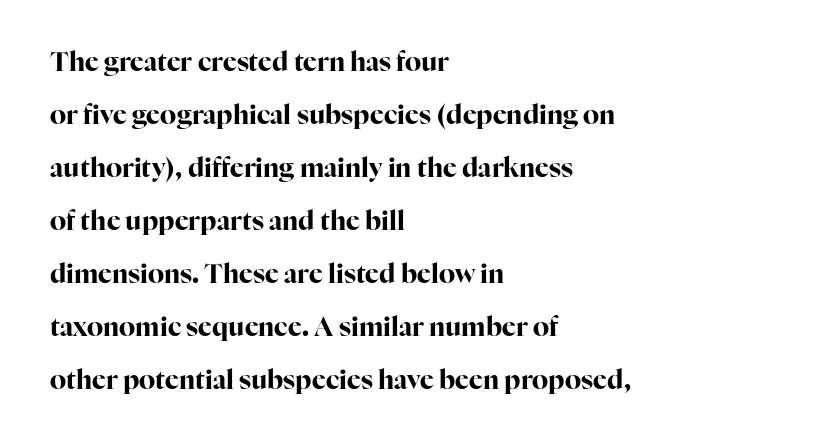
The image shows 26 px bold type, upright; set left-aligned, loose line spacing (2.04x), normal letter spacing, not underlined.
